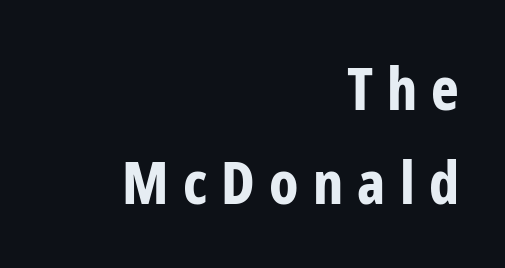
{"serif": "no", "italic": "no", "bold": "yes", "weight": "bold", "width": "condensed", "stroke_contrast": "low", "x_height": "medium", "monospaced": "no", "underline": "no", "align": "right", "line_spacing": "normal", "line_spacing_ratio": 1.59, "letter_spacing": "wide", "letter_spacing_em": 0.24, "glyph_px": 59}
